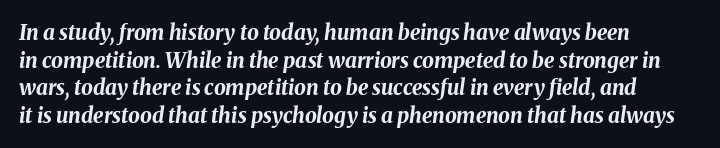
{"italic": "yes", "lean": "right", "slant_degrees": 8, "bold": "yes", "underline": "no", "align": "left", "line_spacing": "normal", "line_spacing_ratio": 1.31, "letter_spacing": "normal", "letter_spacing_em": 0.0, "glyph_px": 21}
